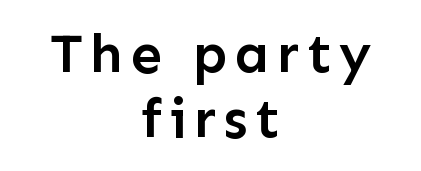
The image shows 56 px semibold sans-serif type, upright; set centered, line spacing 1.16x, not underlined; low stroke contrast and a medium x-height.
